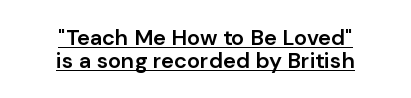
Q: Is the text bold? A: Semi-bold.
Q: Is the text italic (slanted)? A: No, it is upright.
Q: Is the text underlined? A: Yes.
Q: How is the paragraph aligned? A: Centered.
Q: Is the spacing between letters normal or unusually wide? A: Normal.
Q: Is the spacing between lines tight, normal or loose? A: Tight.
